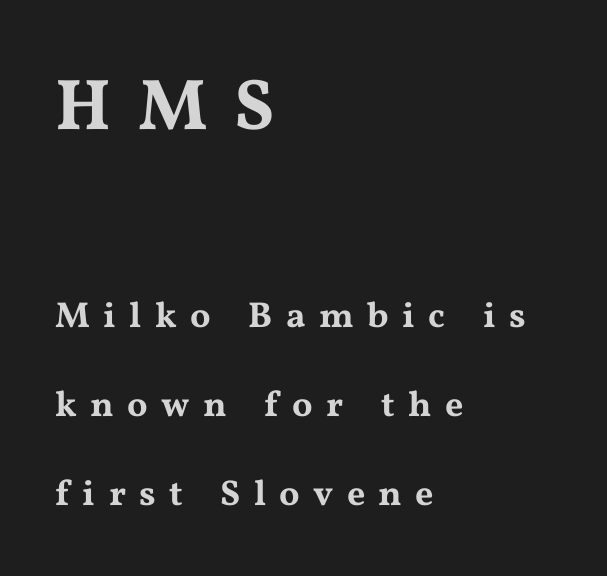
Q: Is the text italic (slanted)? A: No, it is upright.
Q: Is the typeface a serif or a sans-serif typeface? A: Serif.
Q: Is the text underlined? A: No.
Q: How is the paragraph aligned? A: Left-aligned.
Q: Is the spacing between letters normal or unusually wide? A: Unusually wide.
Q: Is the spacing between lines tight, normal or loose? A: Loose.
Q: Which block of text is set in a larger size, the first (top) or the second (bottom)? A: The first (top) one.
Q: Width (condensed, normal, or wide)? A: Wide.
Q: Stroke contrast? A: Medium.
Q: x-height? A: Medium.
Q: Monospaced? A: No.
